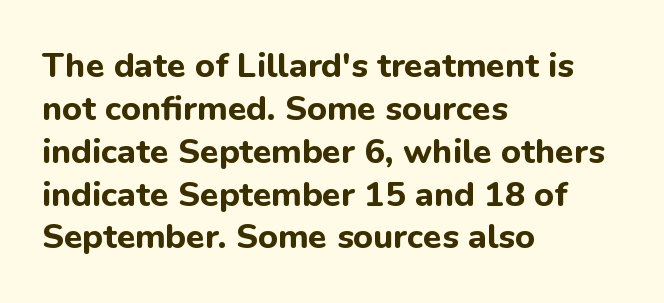
Q: Is the text bold? A: Yes.
Q: Is the text italic (slanted)? A: No, it is upright.
Q: Is the typeface a serif or a sans-serif typeface? A: Sans-serif.
Q: Is the text underlined? A: No.
Q: How is the paragraph aligned? A: Left-aligned.
Q: Is the spacing between letters normal or unusually wide? A: Normal.
Q: Is the spacing between lines tight, normal or loose? A: Normal.
Q: Width (condensed, normal, or wide)? A: Normal.
Q: Stroke contrast? A: Low.
Q: x-height? A: Medium.
Q: Monospaced? A: No.
